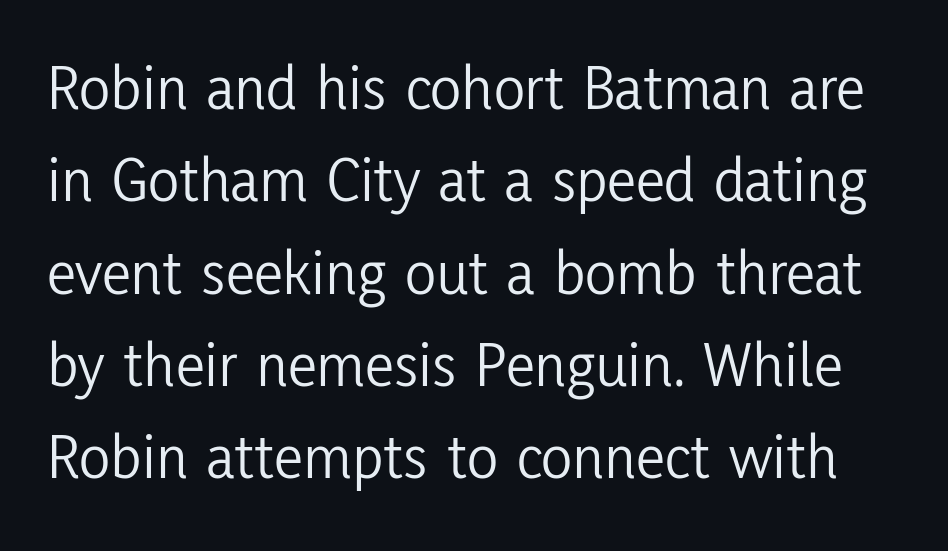
{"serif": "no", "italic": "no", "bold": "no", "weight": "light", "width": "condensed", "stroke_contrast": "low", "x_height": "medium", "monospaced": "no", "underline": "no", "line_spacing": "normal", "line_spacing_ratio": 1.42, "letter_spacing": "normal", "letter_spacing_em": 0.0, "glyph_px": 65}
